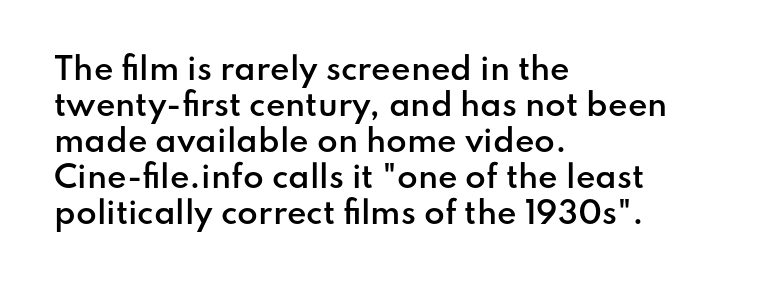
{"serif": "no", "italic": "no", "bold": "semi", "weight": "semibold", "width": "normal", "stroke_contrast": "low", "x_height": "small", "monospaced": "no", "underline": "no", "align": "left", "line_spacing_ratio": 1.2, "letter_spacing": "normal", "letter_spacing_em": 0.0, "glyph_px": 30}
